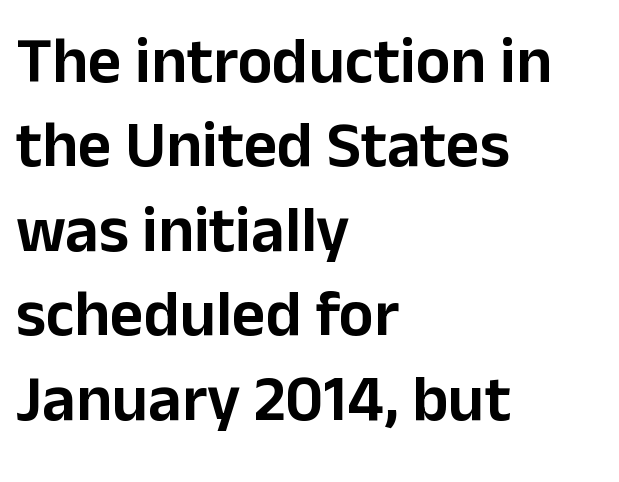
You can tell from the bare stems that sans-serif type was used. How are the letters spaced? Ordinarily, with no added tracking. How would I describe the line gaps? Plain and ordinary. The typography opts for an upright posture over an oblique one. Anything drawn beneath the words? Only blank space. Note the varied advance widths — an 'i' is clearly narrower than an 'm'.
